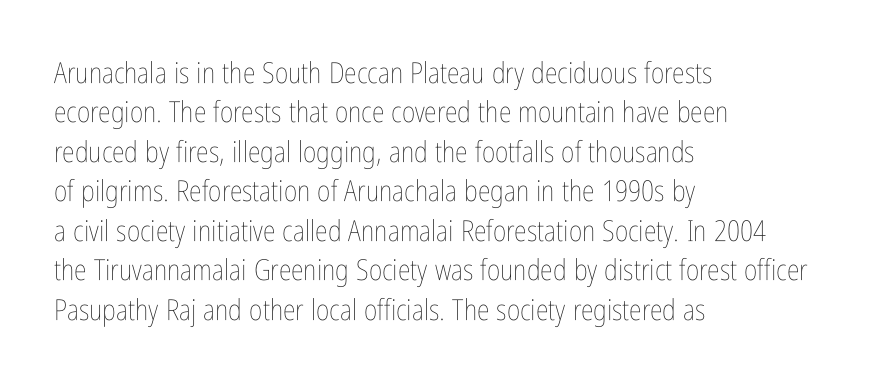
Does the lettering tilt? It doesn't — this is upright. You could not count columns in this text — the font is proportionally spaced. Weight: in the light-to-regular range. The vertical gap from one line to the next is medium. Beneath every word, the page is bare. Horizontal alignment here is leftward, the default for most running prose.
